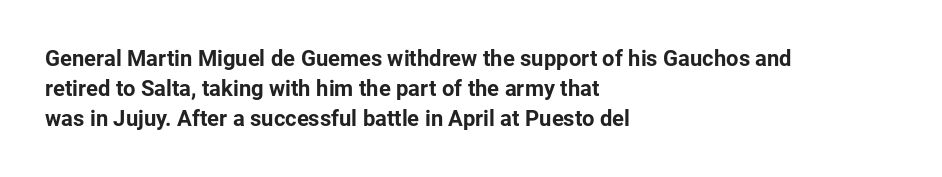
Italic: no, the glyphs are upright roman. Standard letterfit; no display-style spreading of the glyphs. Glance below the letters and you will spot only blank space. Its strokes are broad and dark, the hallmark of bold type.
